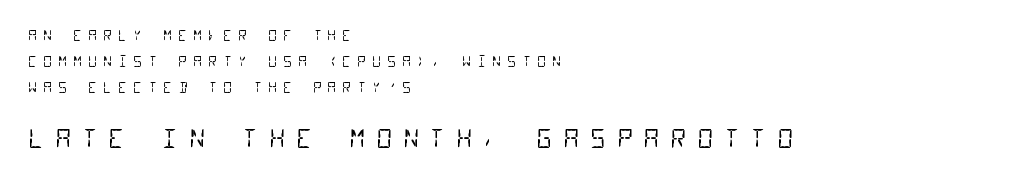
The image shows 25 px text type; set left-aligned, line spacing 1.87x, unusually wide letter spacing (+0.42 em), not underlined; the second (bottom) block is 1.79x larger.
